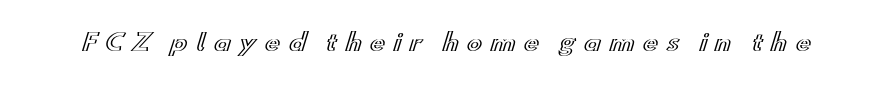
Q: Is the text italic (slanted)? A: Yes.
Q: Is the text underlined? A: No.
Q: Is the spacing between letters normal or unusually wide? A: Unusually wide.
